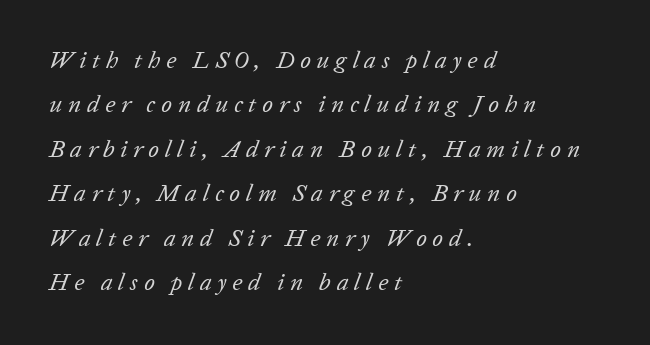
Q: Is the text bold? A: No.
Q: Is the text italic (slanted)? A: Yes, it leans right by about 20 degrees.
Q: Is the text underlined? A: No.
Q: How is the paragraph aligned? A: Left-aligned.
Q: Is the spacing between letters normal or unusually wide? A: Unusually wide.
